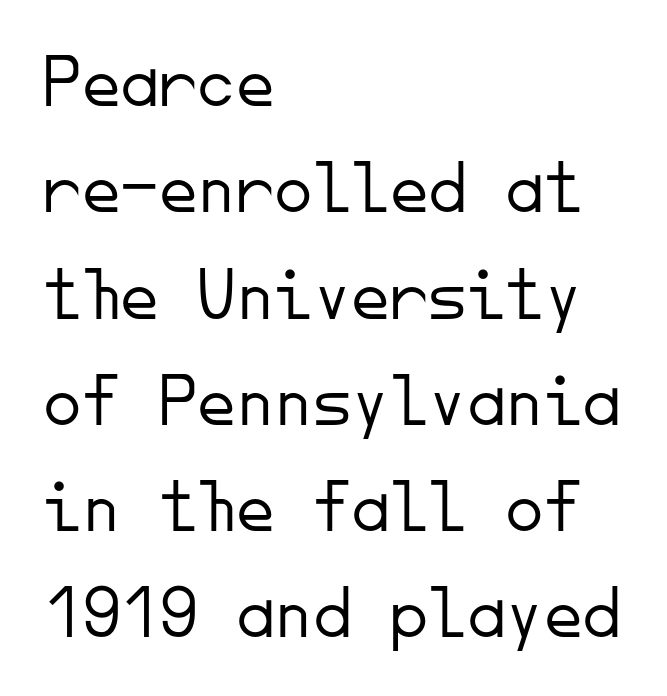
{"serif": "no", "italic": "no", "bold": "no", "weight": "light", "width": "normal", "stroke_contrast": "low", "x_height": "small", "monospaced": "yes", "underline": "no", "align": "left", "line_spacing": "normal", "line_spacing_ratio": 1.38, "letter_spacing": "normal", "letter_spacing_em": 0.0, "glyph_px": 77}
